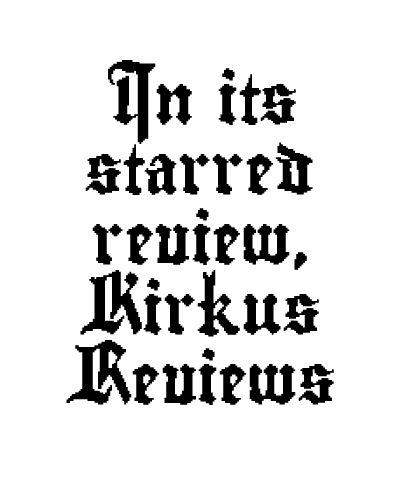
The image shows 49 px condensed sans-serif type, upright; set centered, normal line spacing (1.43x), normal letter spacing, not underlined; low stroke contrast and a small x-height.
